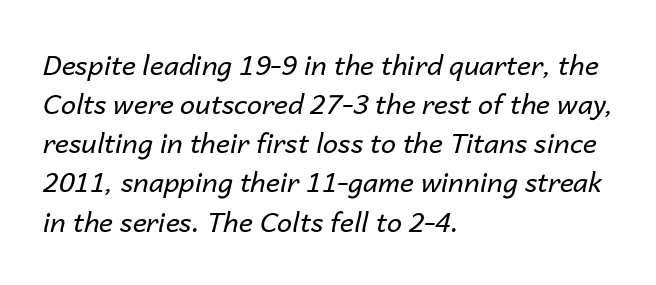
Q: Is the text bold? A: No.
Q: Is the text italic (slanted)? A: Yes, it leans right by about 14 degrees.
Q: Is the text underlined? A: No.
Q: How is the paragraph aligned? A: Left-aligned.
Q: Is the spacing between letters normal or unusually wide? A: Normal.
Q: Is the spacing between lines tight, normal or loose? A: Normal.
